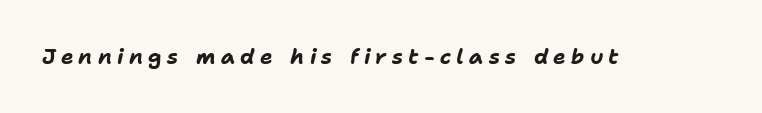
{"italic": "yes", "lean": "right", "slant_degrees": 11, "bold": "yes", "underline": "no", "letter_spacing": "wide", "letter_spacing_em": 0.25, "glyph_px": 21}
